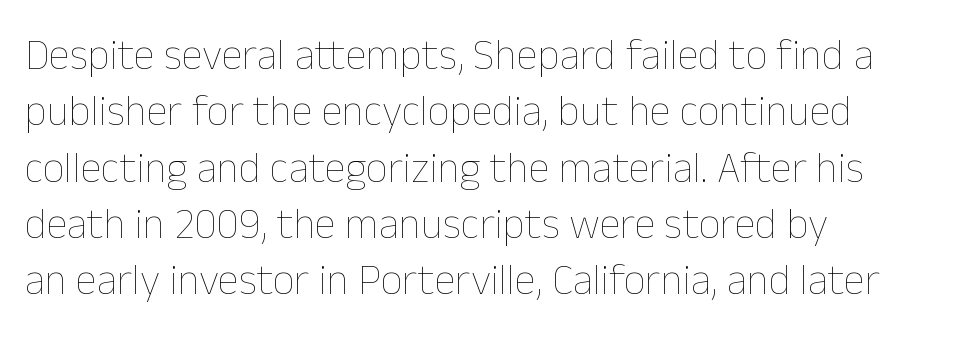
The image shows 43 px thin type, upright; set left-aligned, normal line spacing (1.31x), normal letter spacing, not underlined; low stroke contrast and a medium x-height.
